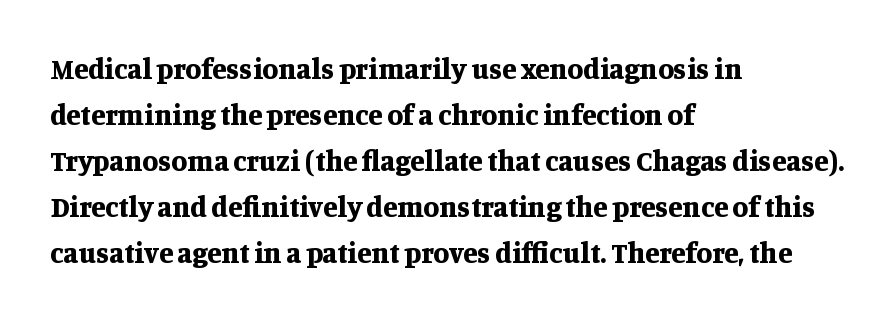
{"serif": "yes", "italic": "no", "bold": "yes", "weight": "bold", "width": "normal", "stroke_contrast": "medium", "x_height": "large", "monospaced": "no", "underline": "no", "align": "left", "line_spacing": "normal", "line_spacing_ratio": 1.59, "letter_spacing": "normal", "letter_spacing_em": 0.0, "glyph_px": 29}
